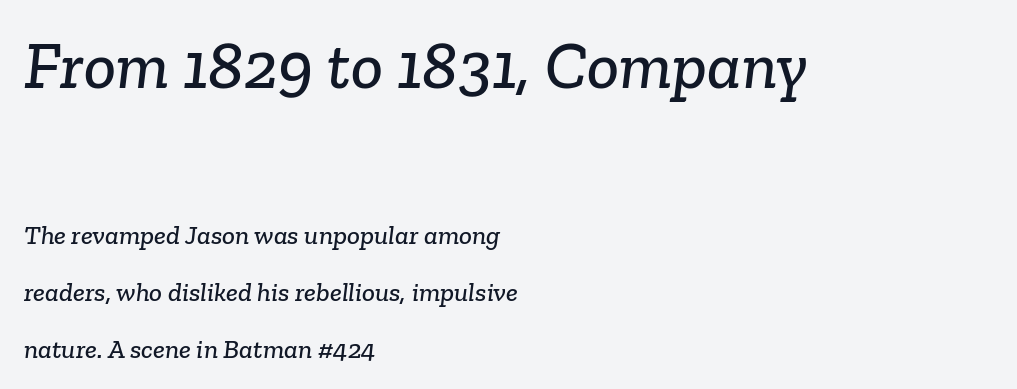
The image shows 67 px serif type; set left-aligned, loose line spacing (2.1x), normal letter spacing, not underlined; the first (top) block is 2.48x larger; low stroke contrast and a medium x-height.
